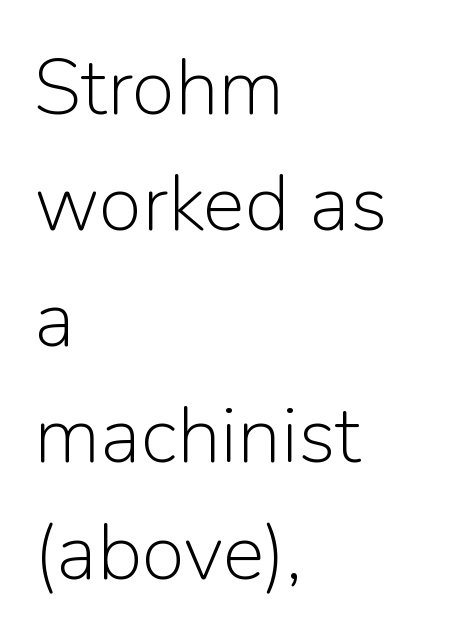
Letters have the restrained weight of plain body copy at most. The area under the type is left untouched. The letters stand upright; this is a roman face. Does extra space separate the letters? No, they use regular spacing. Whoever set this chose a conventional vertical rhythm.
